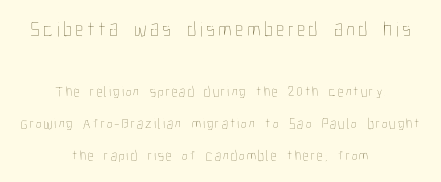
Caption: face not bold, strokes unweighted. Scale decreases going downward across the two blocks. Reading down the column, the eye jumps a long way to each next line. Is there any slant? The stems are plumb. The foot of each line stays bare and open.
